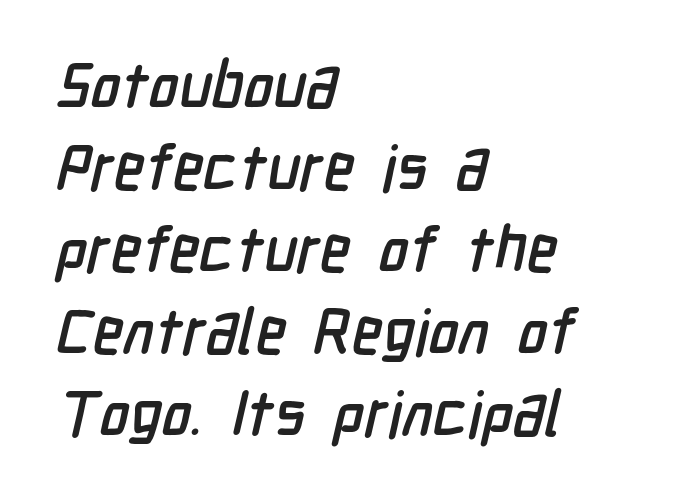
Leading matches the norm, producing a regular column. Unmarked baselines from the first word to the last. Does extra space separate the letters? No, they use regular spacing. A sans-serif font was chosen for this passage. Note the varied advance widths — an 'i' is clearly narrower than an 'm'. Casual observation: everything's shoved over to the left.
